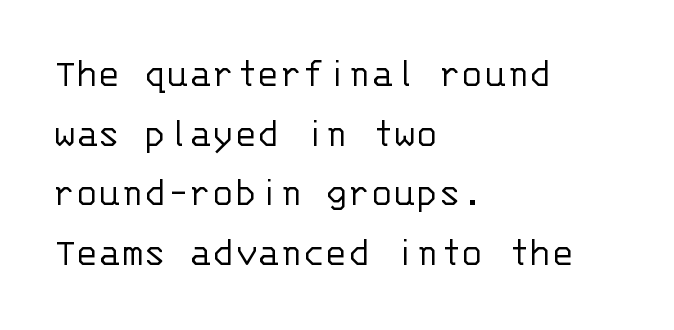
Successive baselines arrive at the customary interval. Between one letter and the next there's only the usual sliver of space. Posture: vertical. The compositor pushed each line to the left boundary. This rendering features lettering with no underline. Letterform terminals end flat and unadorned throughout the passage.
